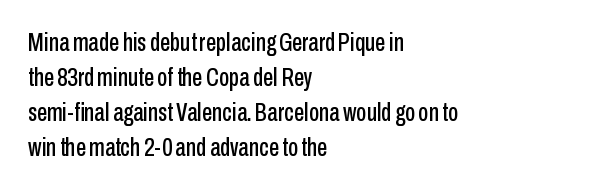
{"italic": "no", "underline": "no", "align": "left", "line_spacing": "normal", "line_spacing_ratio": 1.35, "letter_spacing": "normal", "letter_spacing_em": 0.0, "glyph_px": 26}
